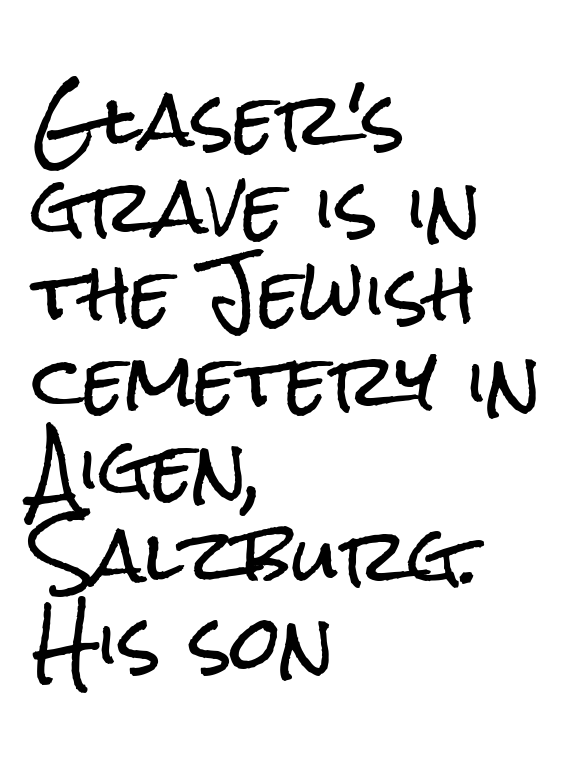
Q: Is the text italic (slanted)? A: No, it is upright.
Q: Is the typeface a serif or a sans-serif typeface? A: Sans-serif.
Q: Is the text underlined? A: No.
Q: How is the paragraph aligned? A: Left-aligned.
Q: Is the spacing between letters normal or unusually wide? A: Normal.
Q: Width (condensed, normal, or wide)? A: Condensed.
Q: Stroke contrast? A: Low.
Q: x-height? A: Medium.
Q: Monospaced? A: No.
